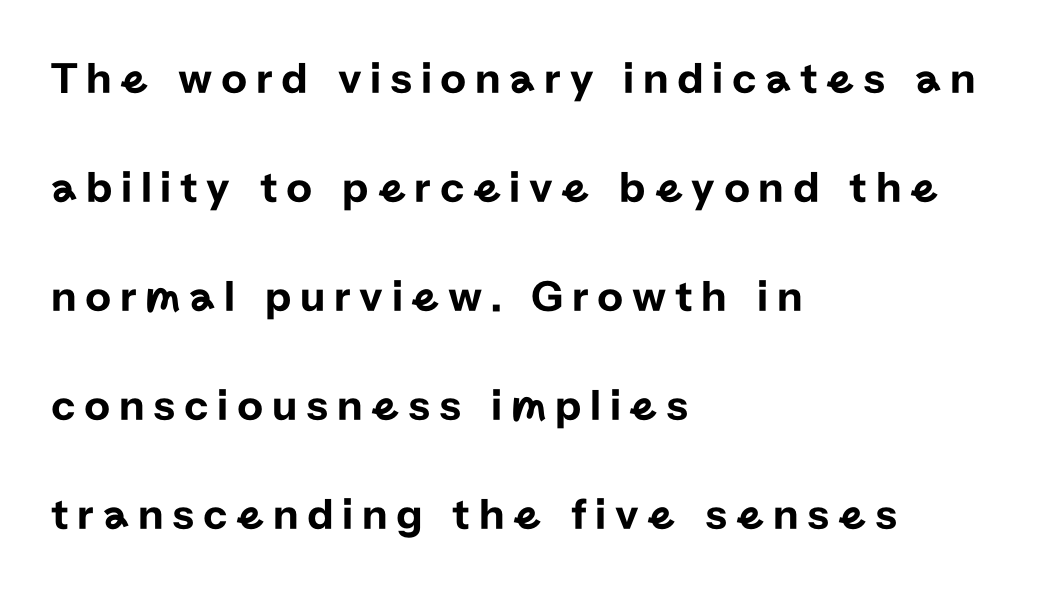
The characters display no serif detailing; their extremities are plain. A classic flush-left, rag-right setting is used for this passage. The passage shown is typed in a proportional face where columns would drift. When letters stand straight like this, we call the style roman or upright. Clear beneath every line of the passage. Regarding leading, the lines here are spaced well apart.
